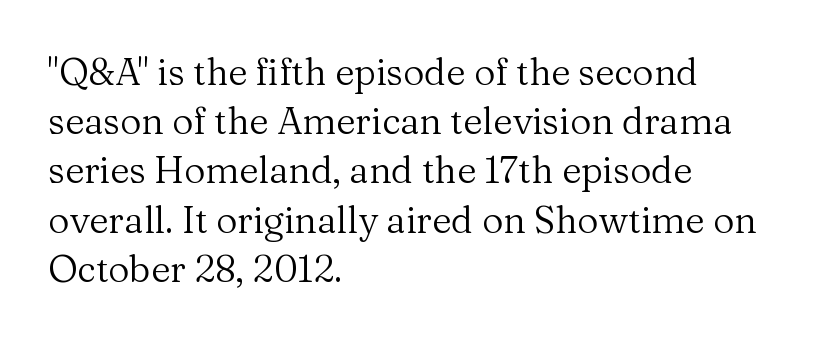
The image shows 37 px regular-weight serif type, upright; set left-aligned, normal line spacing (1.33x), normal letter spacing, not underlined; medium stroke contrast and a medium x-height.
